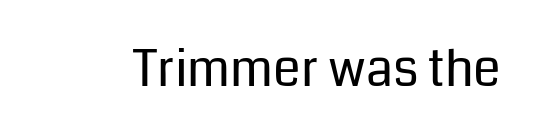
Regarding serifs, this sample does without them. Varying glyph widths throughout — classic text-font behaviour. Vertical stems look standard width or narrower in stroke. This rendering leaves character spacing at its baseline value. This is roman type, the default non-slanted kind.
